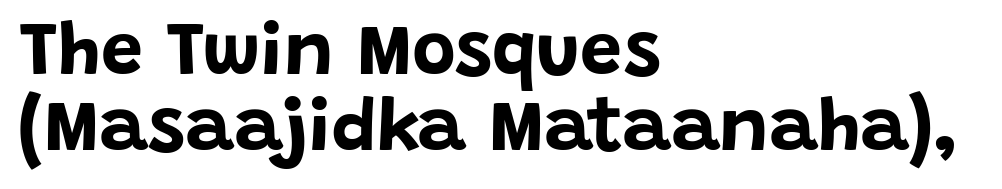
Compared with a centered layout, this one pins lines to the left instead. Ordinary non-slanted type is in use. Serif or sans? Sans — the stroke terminals are bare. Does the leading feel generous? Not at all — it's pinched.
